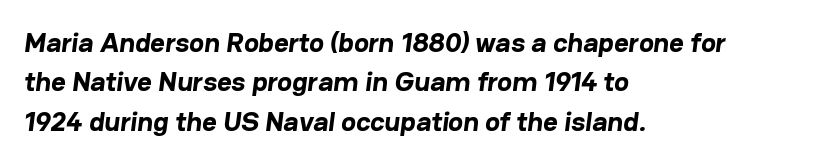
Heavy-handed strokes throughout: this text is bold. Think of a printed novel: that variable character pitch is what you see here. Unlike a traditional serif, this face leaves its strokes unadorned. Compared with typical body copy, the letter spacing here is the same.
